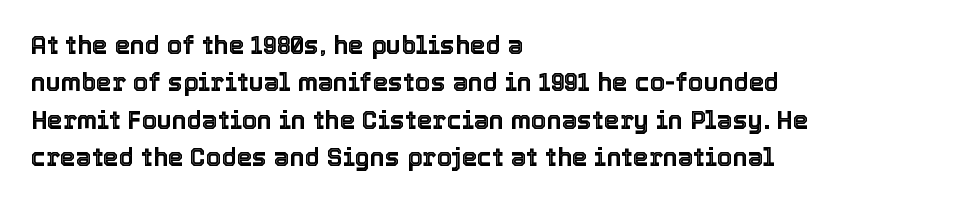
The image shows 25 px text type, upright; set left-aligned, normal line spacing (1.5x), normal letter spacing, not underlined.
